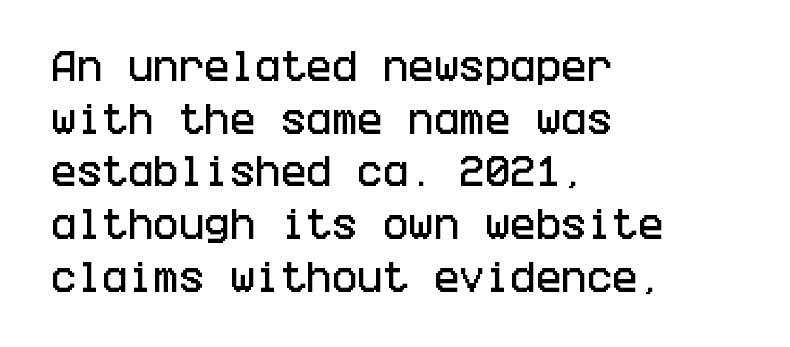
The image shows 34 px condensed sans-serif type, upright; set left-aligned, normal line spacing (1.55x), normal letter spacing, not underlined; low stroke contrast and a large x-height.
